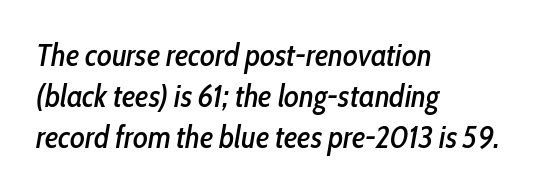
Compared with typical paragraphs, the rows here are spaced about the same. The rendering applies a slant to the glyphs. Visually the block forms a straight wall on the left and a jagged coastline on the right. Type without underlining. No extra tracking has been applied to these lines. A typesetter would call this proportional, since set widths differ per character.
